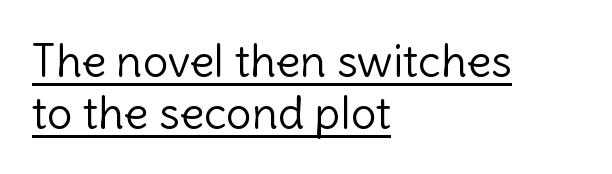
{"serif": "no", "italic": "no", "bold": "no", "weight": "light", "width": "normal", "x_height": "medium", "monospaced": "no", "underline": "yes", "align": "left", "line_spacing": "tight", "line_spacing_ratio": 1.15, "letter_spacing": "normal", "letter_spacing_em": 0.0, "glyph_px": 45}
